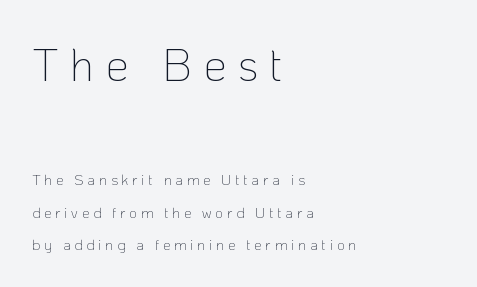
Tall strokes in this sample are plumb rather than angled. The space between consecutive lines is lavish. Stroke terminals: plain, sans-serif. The face used here is proportionally spaced, like ordinary book or web type.
